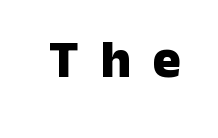
Q: Is the text bold? A: Yes.
Q: Is the text italic (slanted)? A: No, it is upright.
Q: Is the typeface a serif or a sans-serif typeface? A: Sans-serif.
Q: Is the text underlined? A: No.
Q: Is the spacing between letters normal or unusually wide? A: Unusually wide.
Q: Width (condensed, normal, or wide)? A: Normal.
Q: Stroke contrast? A: Low.
Q: x-height? A: Medium.
Q: Monospaced? A: No.
